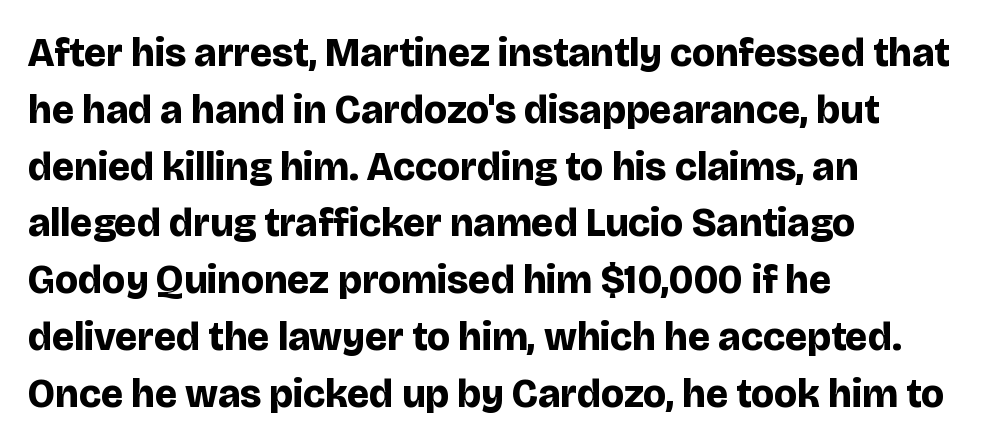
Q: Is the text bold? A: Yes.
Q: Is the text italic (slanted)? A: No, it is upright.
Q: Is the typeface a serif or a sans-serif typeface? A: Sans-serif.
Q: Is the text underlined? A: No.
Q: How is the paragraph aligned? A: Left-aligned.
Q: Is the spacing between letters normal or unusually wide? A: Normal.
Q: Is the spacing between lines tight, normal or loose? A: Normal.
Q: Width (condensed, normal, or wide)? A: Normal.
Q: Stroke contrast? A: Low.
Q: x-height? A: Large.
Q: Monospaced? A: No.
